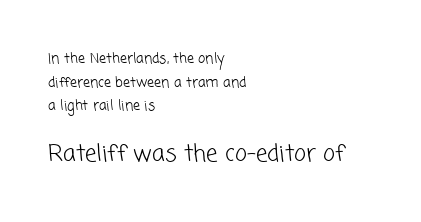
The image shows 23 px text type; set left-aligned, normal line spacing (1.69x), normal letter spacing, not underlined; the second (bottom) block is 1.64x larger.
